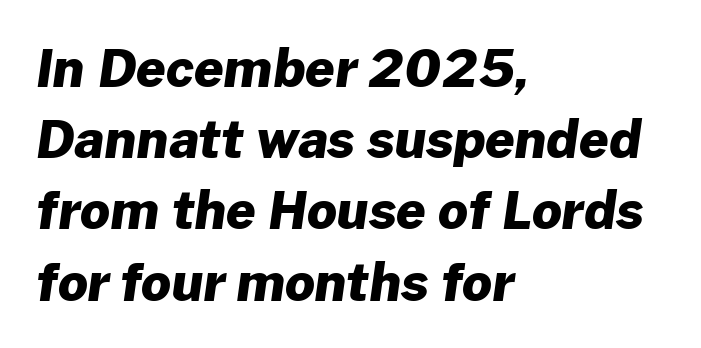
The image shows 52 px heavy sans-serif type; set left-aligned, normal line spacing (1.37x), normal letter spacing, not underlined; low stroke contrast and a medium x-height.
